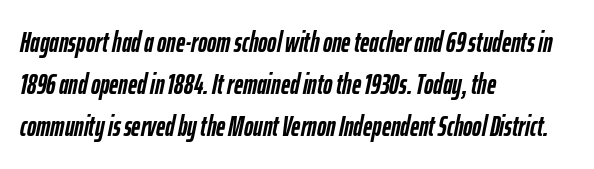
Q: Is the text bold? A: Yes.
Q: Is the text italic (slanted)? A: Yes, it leans right by about 12 degrees.
Q: Is the text underlined? A: No.
Q: How is the paragraph aligned? A: Left-aligned.
Q: Is the spacing between letters normal or unusually wide? A: Normal.
Q: Is the spacing between lines tight, normal or loose? A: Normal.
Q: Width (condensed, normal, or wide)? A: Condensed.
Q: Stroke contrast? A: Low.
Q: x-height? A: Medium.
Q: Monospaced? A: No.
